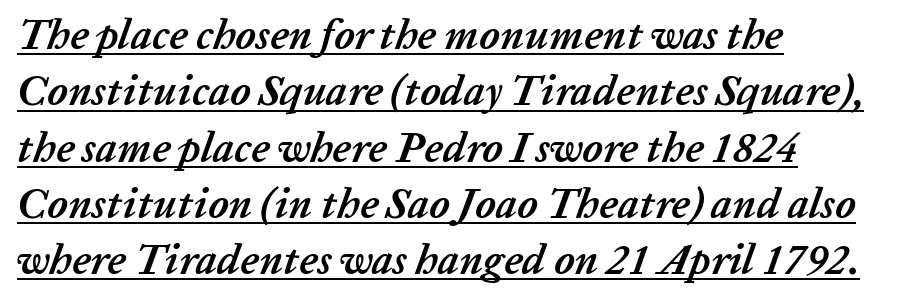
{"italic": "yes", "lean": "right", "slant_degrees": 20, "bold": "yes", "weight": "semibold", "width": "normal", "stroke_contrast": "low", "x_height": "medium", "monospaced": "no", "underline": "yes", "align": "left", "line_spacing": "normal", "line_spacing_ratio": 1.34, "letter_spacing": "normal", "letter_spacing_em": 0.0, "glyph_px": 42}
